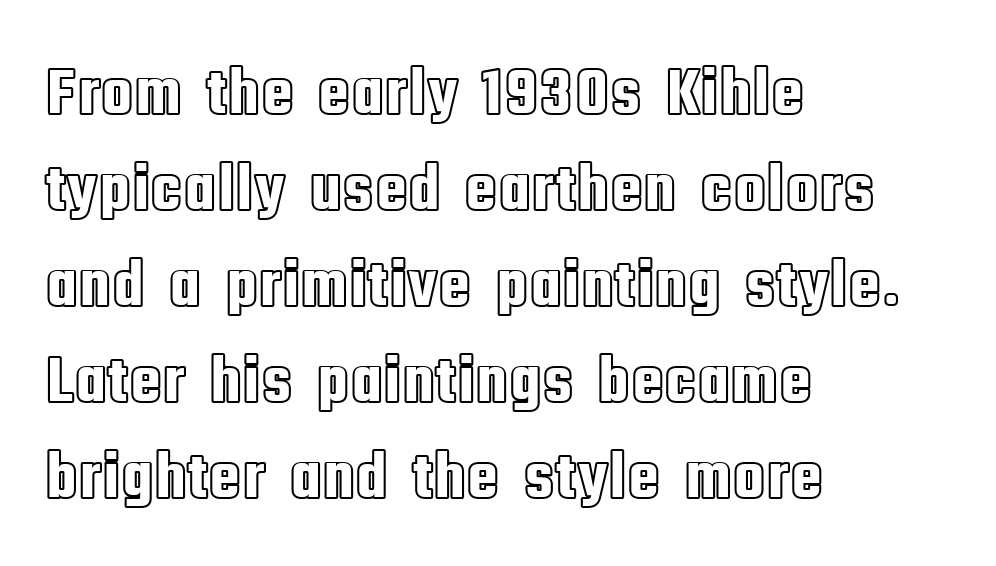
{"italic": "no", "width": "condensed", "x_height": "large", "monospaced": "no", "underline": "no", "align": "left", "line_spacing": "normal", "line_spacing_ratio": 1.41, "letter_spacing": "normal", "letter_spacing_em": 0.0, "glyph_px": 68}
